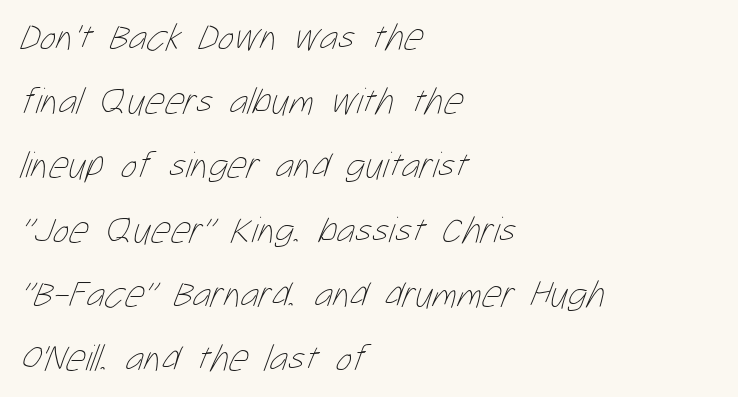
Q: Is the text bold? A: No.
Q: Is the text underlined? A: No.
Q: How is the paragraph aligned? A: Left-aligned.
Q: Is the spacing between letters normal or unusually wide? A: Normal.
Q: Is the spacing between lines tight, normal or loose? A: Normal.
Q: Width (condensed, normal, or wide)? A: Condensed.
Q: Stroke contrast? A: Low.
Q: x-height? A: Medium.
Q: Monospaced? A: No.
